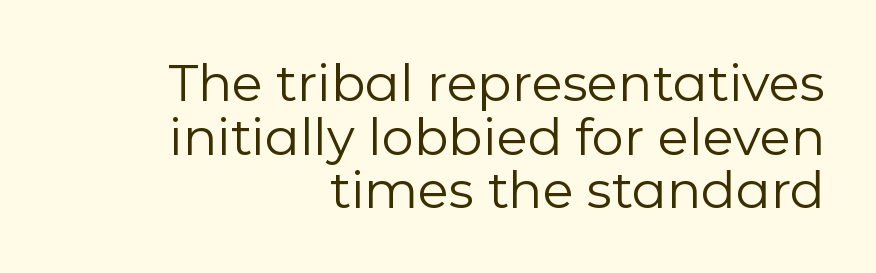
What kind of face is this? One without serifs — a sans. Is this a fixed-width face? No — the glyphs have proportional, varying widths. Nobody drew a line under any word here. Characters remain perfectly vertical along every line. Heft: none added — not bold.
